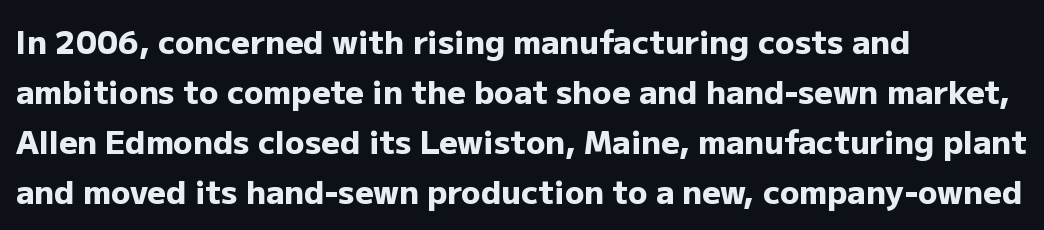
Does the weight exceed regular? Yes, all the way to bold. Each word holds together tightly as a unit, with standard inter-letter gaps. A typesetter would call this proportional, since set widths differ per character. Leftover space on each line is placed entirely after the last word. Does the type have serifs? No, each stem ends abruptly.
